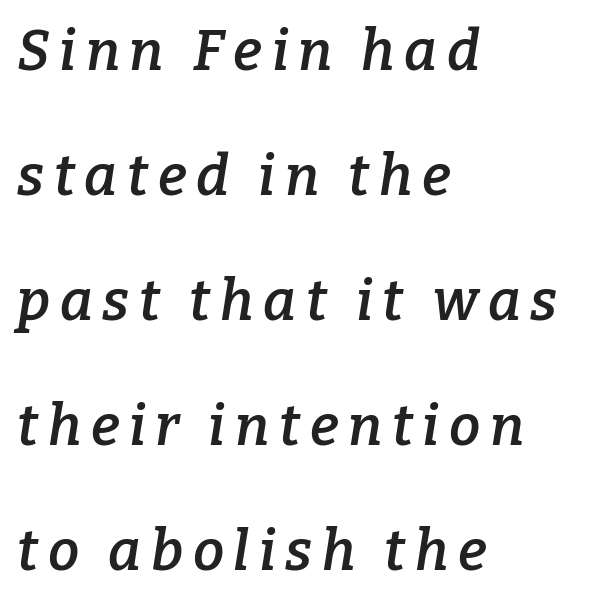
The rendering uses natural spacing where letterforms have individual widths. The axis of the letterforms is tilted away from vertical. Unlike a clean sans, this face finishes its strokes with serifs. Does the weight exceed regular? Yes, but only to semibold.
